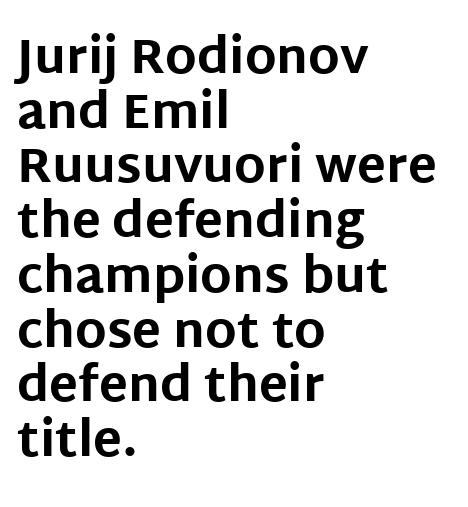
Underline: absent. What's the leading like? Squeezed, with rows nearly overlapping. Nope, not italic — everything's standing straight. Heft: maximum for text — a bold.
